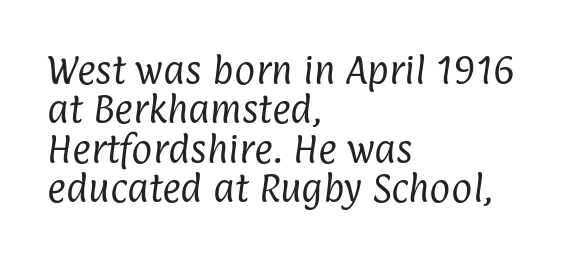
{"serif": "no", "bold": "no", "weight": "regular", "width": "condensed", "stroke_contrast": "low", "x_height": "medium", "monospaced": "no", "underline": "no", "align": "left", "line_spacing_ratio": 1.23, "letter_spacing": "normal", "letter_spacing_em": 0.0, "glyph_px": 32}
